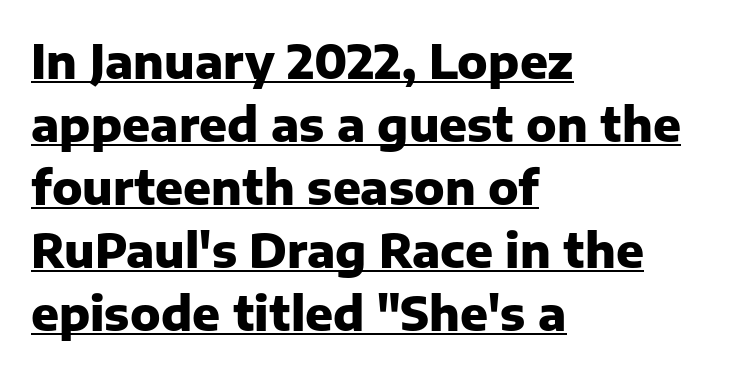
The image shows 46 px heavy sans-serif type, upright; set left-aligned, normal line spacing (1.37x), normal letter spacing, underlined; low stroke contrast and a medium x-height.
